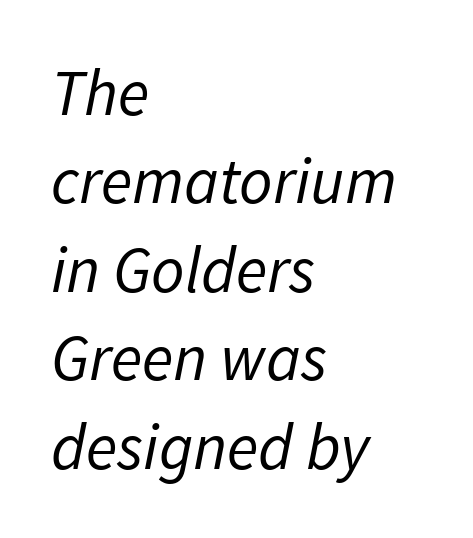
The image shows 65 px regular-weight type, italic (leaning right); set left-aligned, normal line spacing (1.36x), normal letter spacing, not underlined; low stroke contrast and a medium x-height.
